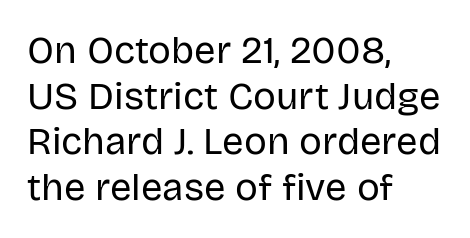
The image shows 38 px regular-weight sans-serif type, upright; set left-aligned, line spacing 1.2x, normal letter spacing, not underlined; low stroke contrast and a large x-height.
